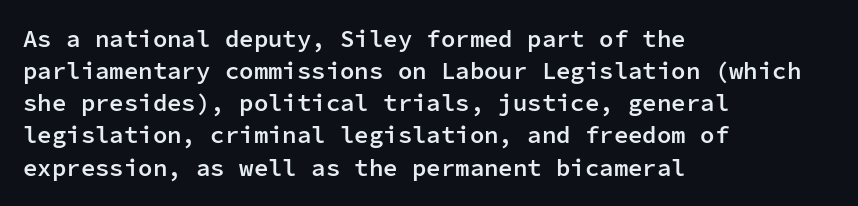
{"italic": "no", "bold": "semi", "underline": "no", "align": "left", "line_spacing": "normal", "line_spacing_ratio": 1.34, "letter_spacing": "normal", "letter_spacing_em": 0.0, "glyph_px": 24}
